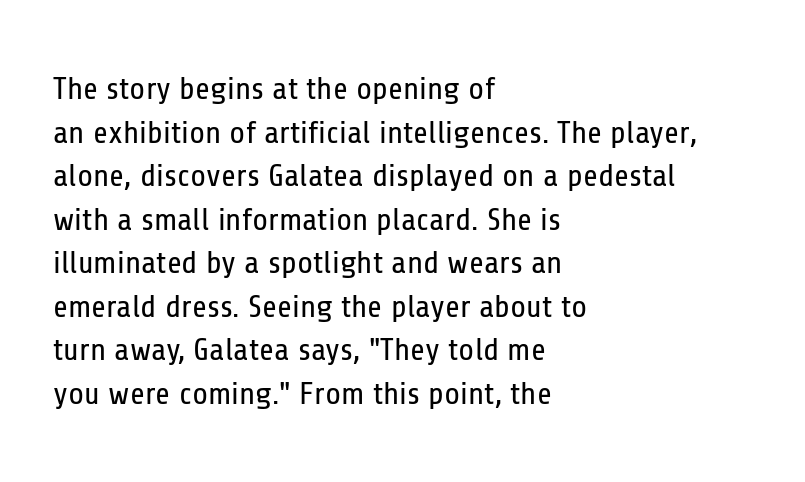
The image shows 32 px regular-weight, condensed sans-serif type, upright; set left-aligned, normal line spacing (1.36x), normal letter spacing, not underlined; low stroke contrast and a medium x-height.
